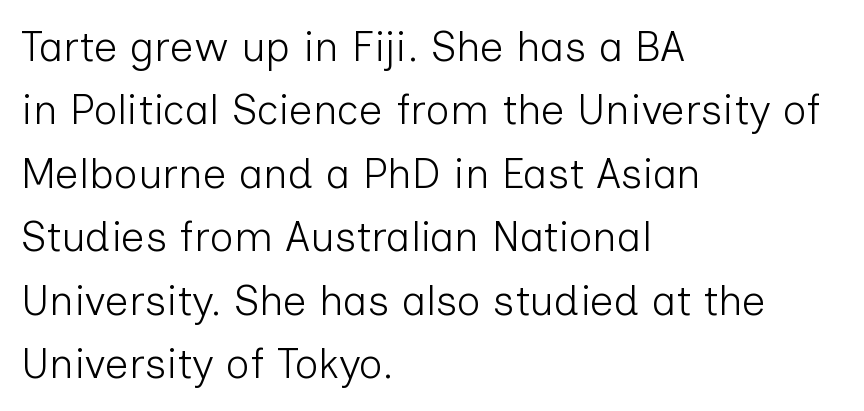
Think of a printed novel: that variable character pitch is what you see here. Is the letter spacing exaggerated? No — it looks like the ordinary default. The letters stand straight up with perfectly vertical stems. Vertical stems look standard width or narrower in stroke.
